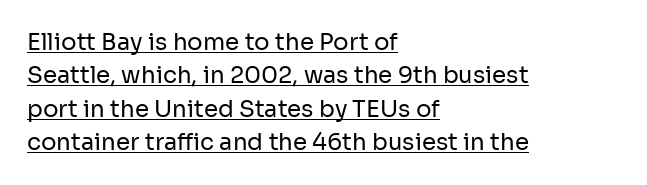
The vertical gap from one line to the next is medium. The characters are drawn with everyday or finer stroke widths. The specimen includes a rule beneath the text block's lines. The gaps between neighbouring characters are ordinary and unremarkable. These lines stack with their left ends in a neat column. This is roman type, the default non-slanted kind.
